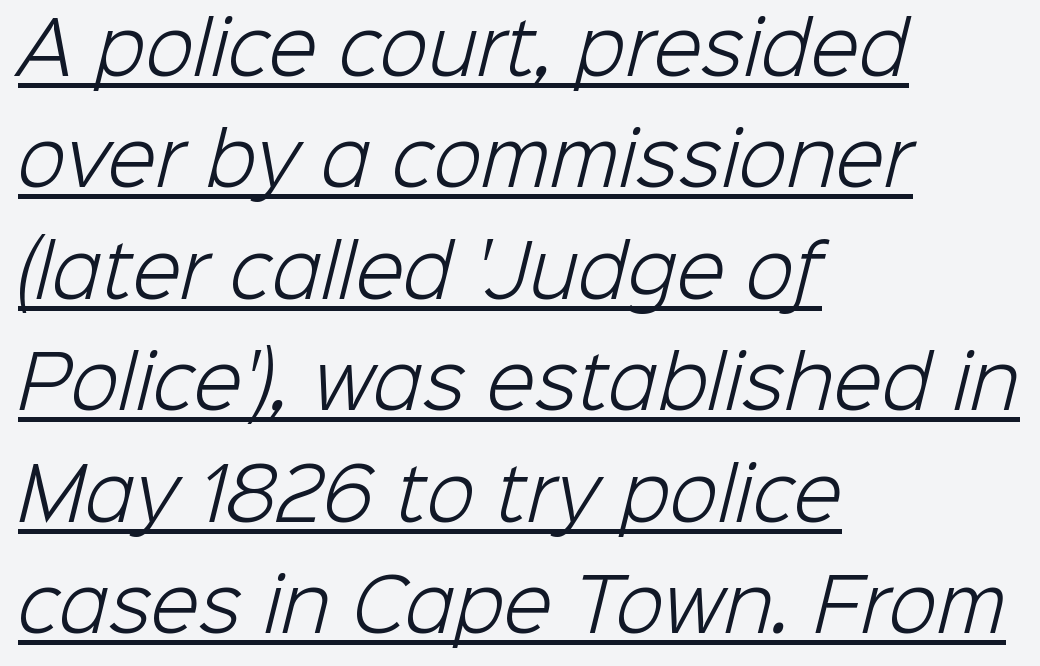
{"serif": "no", "bold": "no", "weight": "light", "width": "normal", "stroke_contrast": "low", "x_height": "medium", "monospaced": "no", "underline": "yes", "align": "left", "line_spacing": "normal", "line_spacing_ratio": 1.57, "letter_spacing": "normal", "letter_spacing_em": 0.0, "glyph_px": 71}
